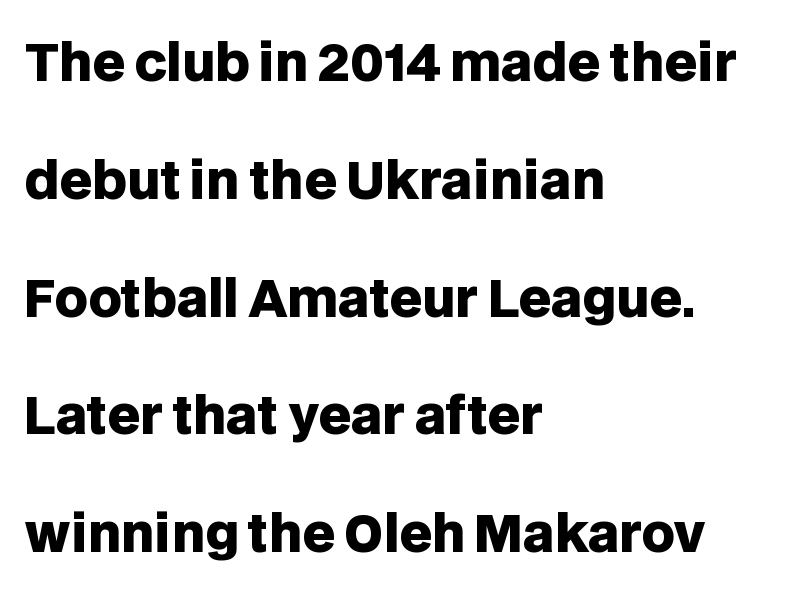
Q: Is the text bold? A: Yes.
Q: Is the text italic (slanted)? A: No, it is upright.
Q: Is the typeface a serif or a sans-serif typeface? A: Sans-serif.
Q: Is the text underlined? A: No.
Q: How is the paragraph aligned? A: Left-aligned.
Q: Is the spacing between letters normal or unusually wide? A: Normal.
Q: Is the spacing between lines tight, normal or loose? A: Loose.
Q: Width (condensed, normal, or wide)? A: Normal.
Q: Stroke contrast? A: Low.
Q: x-height? A: Large.
Q: Monospaced? A: No.
